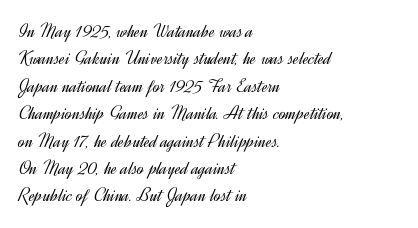
Q: Is the text bold? A: No.
Q: Is the text italic (slanted)? A: Yes.
Q: Is the text underlined? A: No.
Q: How is the paragraph aligned? A: Left-aligned.
Q: Is the spacing between letters normal or unusually wide? A: Normal.
Q: Is the spacing between lines tight, normal or loose? A: Normal.
